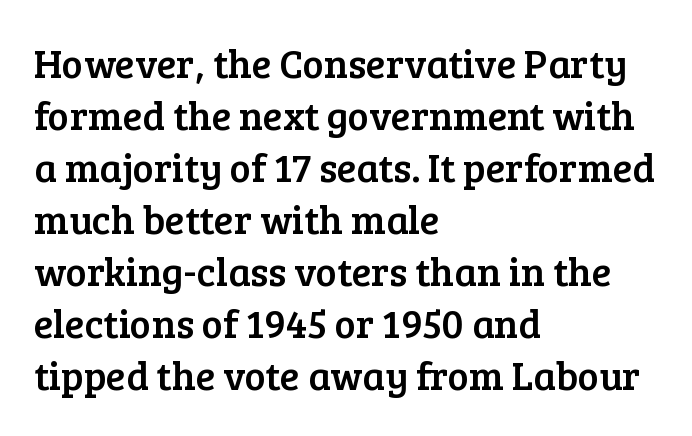
The image shows 40 px serif type, upright; set left-aligned, normal line spacing (1.3x), normal letter spacing, not underlined; low stroke contrast and a medium x-height.
